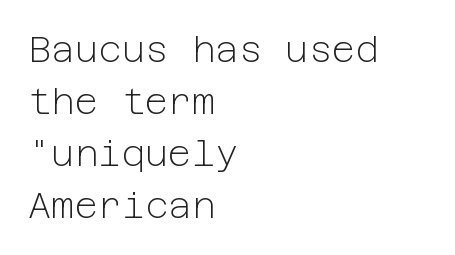
{"serif": "no", "italic": "no", "bold": "no", "weight": "light", "width": "normal", "stroke_contrast": "low", "x_height": "medium", "underline": "no", "align": "left", "line_spacing": "normal", "line_spacing_ratio": 1.44, "letter_spacing": "normal", "letter_spacing_em": 0.0, "glyph_px": 36}
